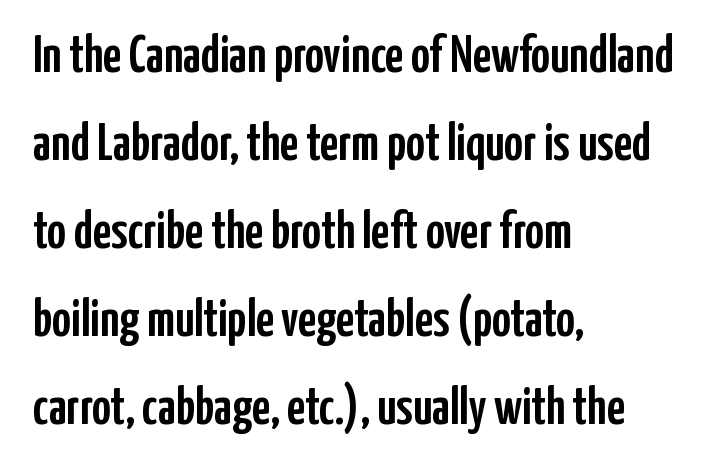
Underline: absent. Spacing between characters is what you'd get straight out of the box. Teacher's note: observe the even left margin — that is flush-left alignment. Each new line begins a customary step beneath the previous one.
